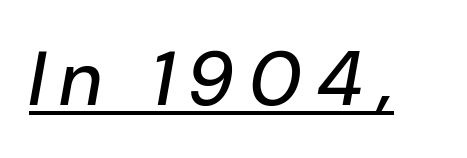
{"italic": "yes", "lean": "right", "slant_degrees": 10, "width": "normal", "stroke_contrast": "low", "x_height": "medium", "monospaced": "no", "underline": "yes", "letter_spacing": "wide", "letter_spacing_em": 0.21, "glyph_px": 76}
